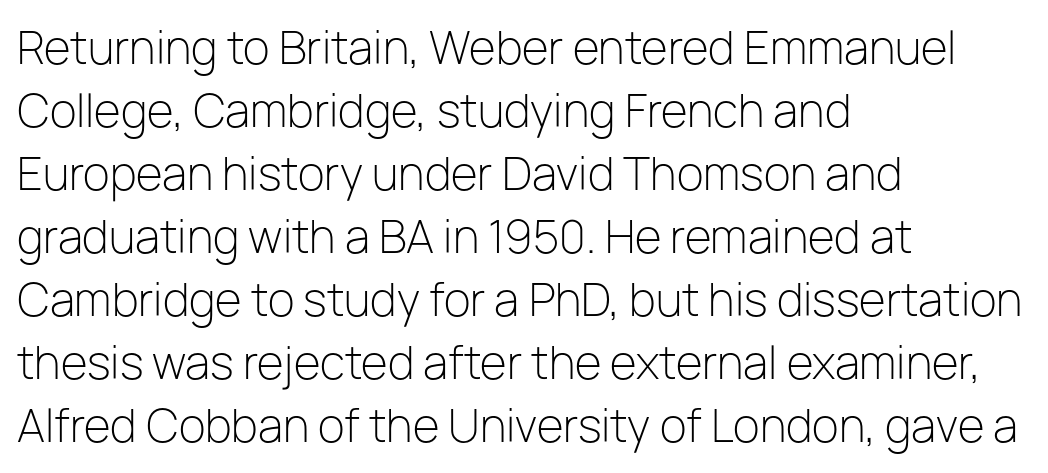
Q: Is the text bold? A: No.
Q: Is the text italic (slanted)? A: No, it is upright.
Q: Is the typeface a serif or a sans-serif typeface? A: Sans-serif.
Q: Is the text underlined? A: No.
Q: How is the paragraph aligned? A: Left-aligned.
Q: Is the spacing between letters normal or unusually wide? A: Normal.
Q: Is the spacing between lines tight, normal or loose? A: Normal.
Q: Width (condensed, normal, or wide)? A: Normal.
Q: Stroke contrast? A: Low.
Q: x-height? A: Medium.
Q: Monospaced? A: No.
